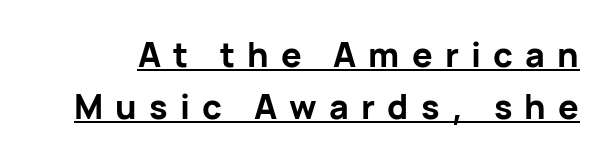
The image shows 34 px bold sans-serif type, upright; set normal line spacing (1.54x), unusually wide letter spacing (+0.36 em), underlined; low stroke contrast and a medium x-height.
